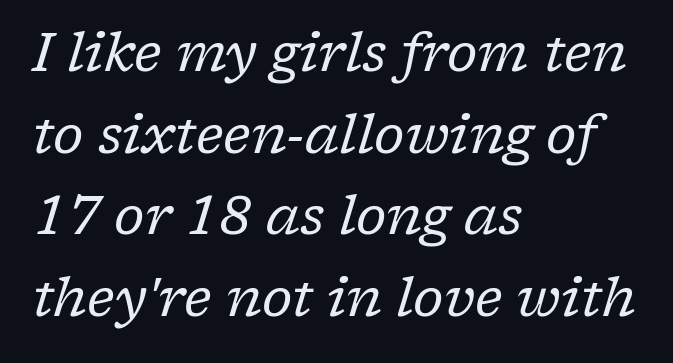
The image shows 53 px regular-weight serif type, italic (leaning right); set left-aligned, normal line spacing (1.54x), normal letter spacing, not underlined; low stroke contrast and a medium x-height.
